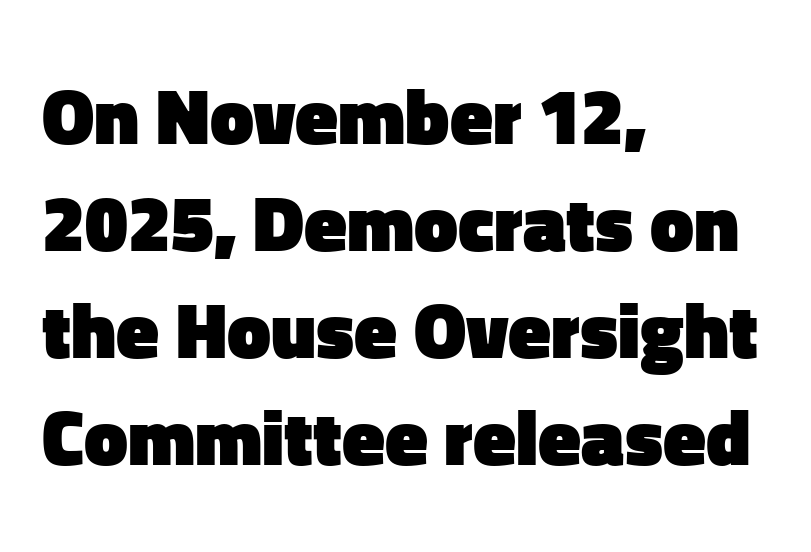
Q: Is the text bold? A: Yes.
Q: Is the text italic (slanted)? A: No, it is upright.
Q: Is the typeface a serif or a sans-serif typeface? A: Sans-serif.
Q: Is the text underlined? A: No.
Q: How is the paragraph aligned? A: Left-aligned.
Q: Is the spacing between letters normal or unusually wide? A: Normal.
Q: Is the spacing between lines tight, normal or loose? A: Normal.
Q: Width (condensed, normal, or wide)? A: Normal.
Q: Stroke contrast? A: Low.
Q: x-height? A: Medium.
Q: Monospaced? A: No.
